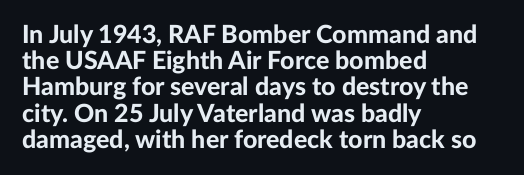
{"italic": "no", "bold": "yes", "underline": "no", "align": "left", "line_spacing": "tight", "line_spacing_ratio": 1.05, "letter_spacing": "normal", "letter_spacing_em": 0.0, "glyph_px": 25}
